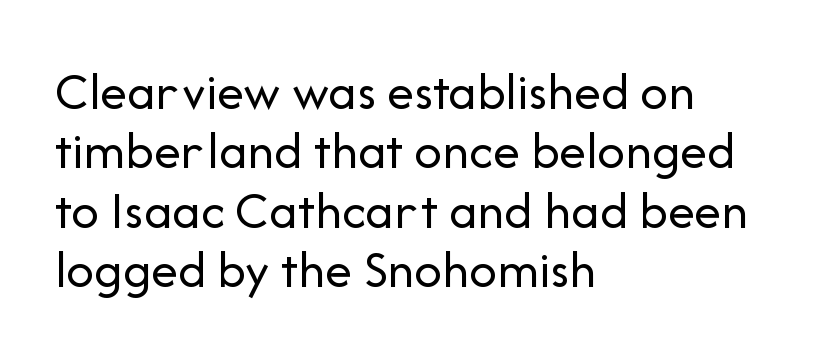
The image shows 54 px regular-weight sans-serif type, upright; set left-aligned, tight line spacing (1.1x), normal letter spacing, not underlined; low stroke contrast and a medium x-height.
